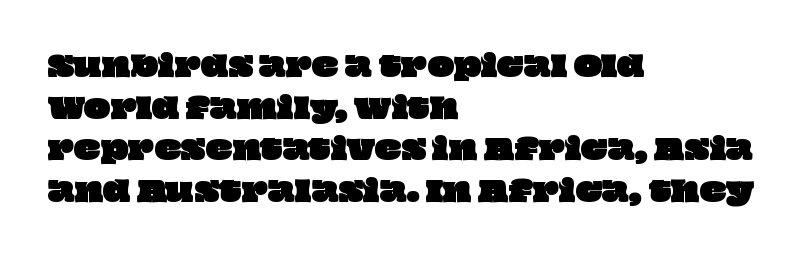
The area under the type is left untouched. Does the leading feel generous? No, just average. Line beginnings align vertically; line endings do not. The letterforms sit shoulder to shoulder at normal distance. Do the characters align in a grid? No, the font is proportional.
